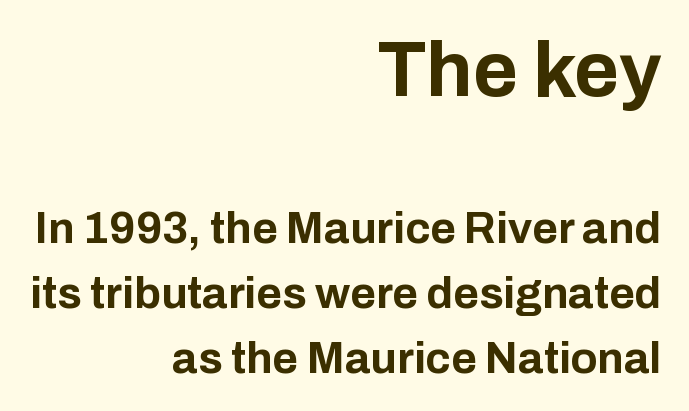
Q: Is the text bold? A: Yes.
Q: Is the text italic (slanted)? A: No, it is upright.
Q: Is the typeface a serif or a sans-serif typeface? A: Sans-serif.
Q: Is the text underlined? A: No.
Q: How is the paragraph aligned? A: Right-aligned.
Q: Is the spacing between letters normal or unusually wide? A: Normal.
Q: Is the spacing between lines tight, normal or loose? A: Normal.
Q: Which block of text is set in a larger size, the first (top) or the second (bottom)? A: The first (top) one.
Q: Width (condensed, normal, or wide)? A: Normal.
Q: Stroke contrast? A: Low.
Q: x-height? A: Medium.
Q: Monospaced? A: No.
